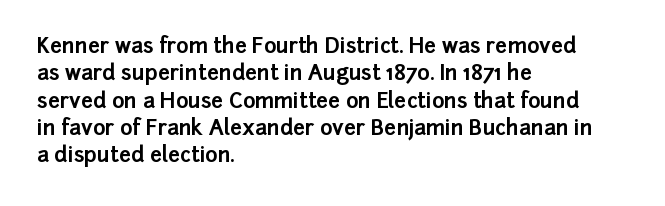
{"italic": "no", "bold": "yes", "underline": "no", "align": "left", "line_spacing": "normal", "line_spacing_ratio": 1.3, "letter_spacing": "normal", "letter_spacing_em": 0.0, "glyph_px": 21}
